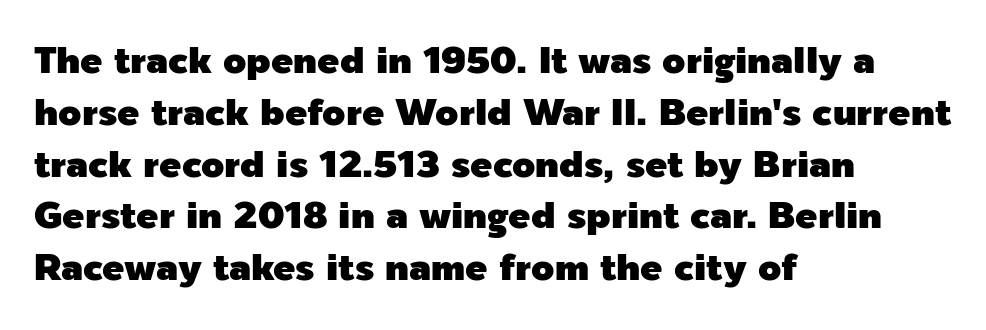
{"serif": "no", "italic": "no", "width": "normal", "x_height": "medium", "monospaced": "no", "underline": "no", "align": "left", "line_spacing": "normal", "line_spacing_ratio": 1.4, "letter_spacing": "normal", "letter_spacing_em": 0.0, "glyph_px": 37}
